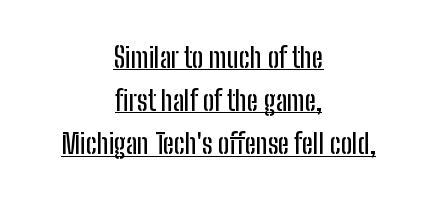
Q: Is the text italic (slanted)? A: No, it is upright.
Q: Is the text underlined? A: Yes.
Q: How is the paragraph aligned? A: Centered.
Q: Is the spacing between letters normal or unusually wide? A: Normal.
Q: Is the spacing between lines tight, normal or loose? A: Normal.
